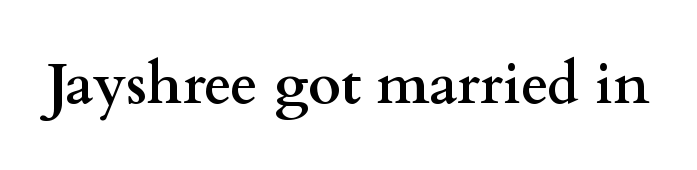
{"serif": "yes", "italic": "no", "bold": "yes", "weight": "semibold", "width": "wide", "stroke_contrast": "medium", "x_height": "small", "monospaced": "no", "underline": "no", "letter_spacing": "normal", "letter_spacing_em": 0.0, "glyph_px": 57}
